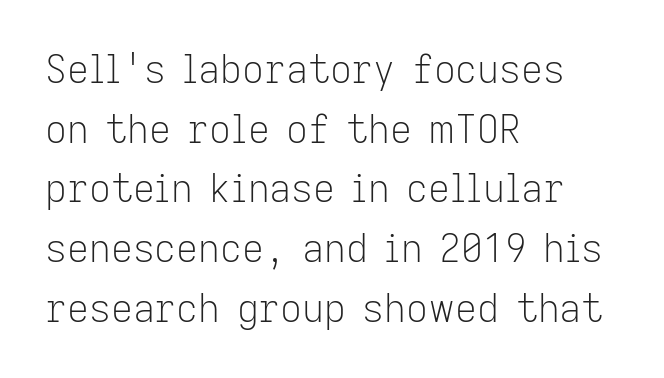
The image shows 38 px light sans-serif type, upright; set left-aligned, normal line spacing (1.57x), normal letter spacing, not underlined; low stroke contrast and a medium x-height.
